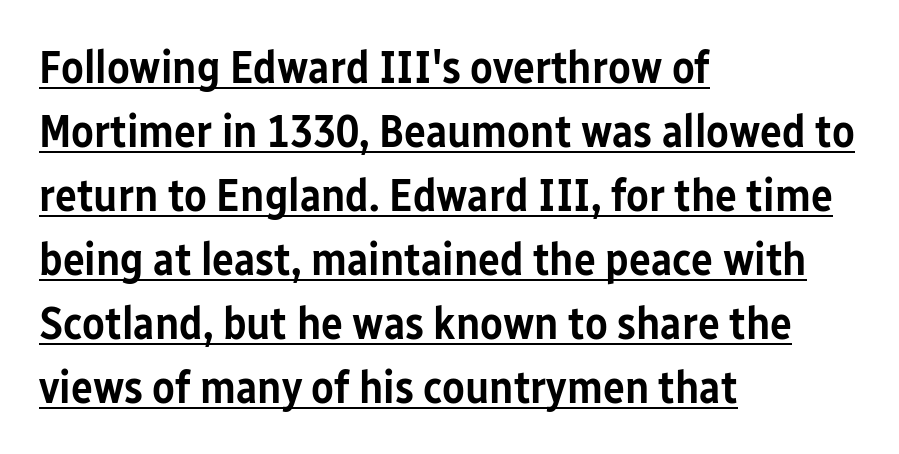
A fair bit of extra ink — the face is semibold, not bold. These characters rest on top of a visible drawn line. How would I describe the line gaps? Plain and ordinary. Looks like regular typesetting: each glyph gets only the width it needs. Serifs: no, the terminals of the letterforms are clean. Every stem runs plumb, perpendicular to the baseline.
